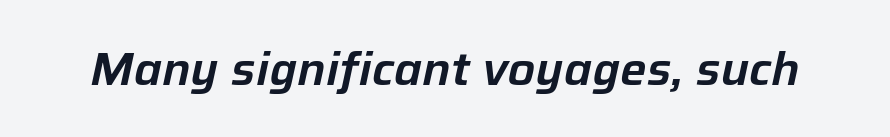
Q: Is the text italic (slanted)? A: Yes, it leans right by about 12 degrees.
Q: Is the text underlined? A: No.
Q: Is the spacing between letters normal or unusually wide? A: Normal.
Q: Width (condensed, normal, or wide)? A: Normal.
Q: Stroke contrast? A: Low.
Q: x-height? A: Medium.
Q: Monospaced? A: No.
